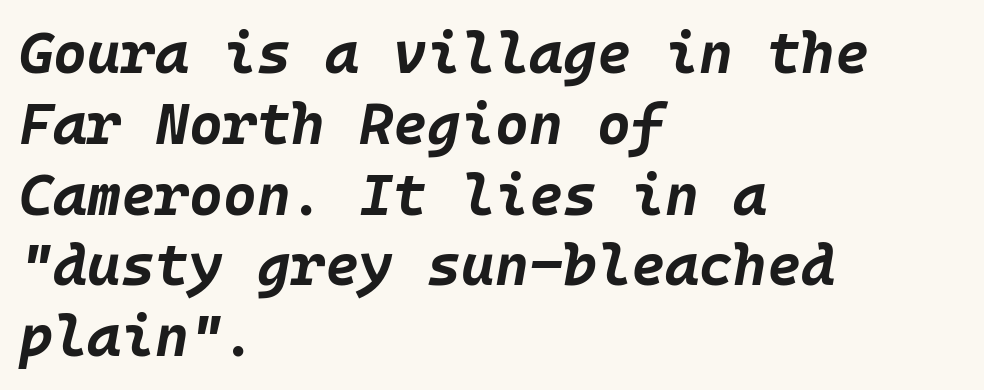
Q: Is the text bold? A: Yes.
Q: Is the text italic (slanted)? A: Yes, it leans right by about 10 degrees.
Q: Is the text underlined? A: No.
Q: How is the paragraph aligned? A: Left-aligned.
Q: Is the spacing between letters normal or unusually wide? A: Normal.
Q: Width (condensed, normal, or wide)? A: Normal.
Q: Stroke contrast? A: Low.
Q: x-height? A: Large.
